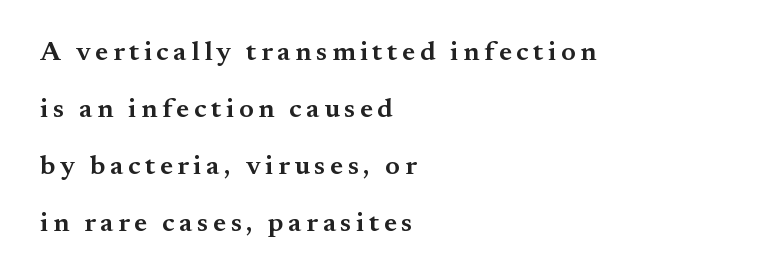
Q: Is the text bold? A: Semi-bold.
Q: Is the text italic (slanted)? A: No, it is upright.
Q: Is the text underlined? A: No.
Q: How is the paragraph aligned? A: Left-aligned.
Q: Is the spacing between lines tight, normal or loose? A: Loose.
